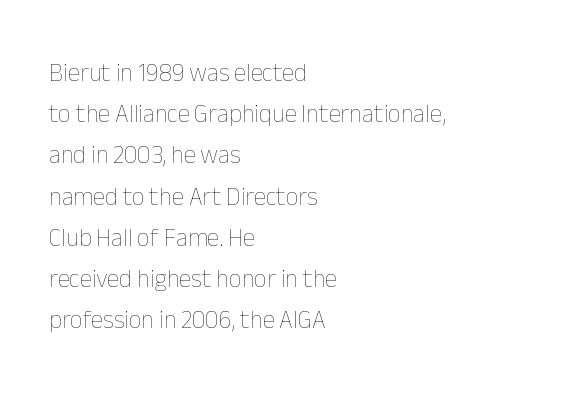
{"italic": "no", "bold": "no", "underline": "no", "align": "left", "line_spacing": "normal", "line_spacing_ratio": 1.65, "letter_spacing": "normal", "letter_spacing_em": 0.0, "glyph_px": 25}
